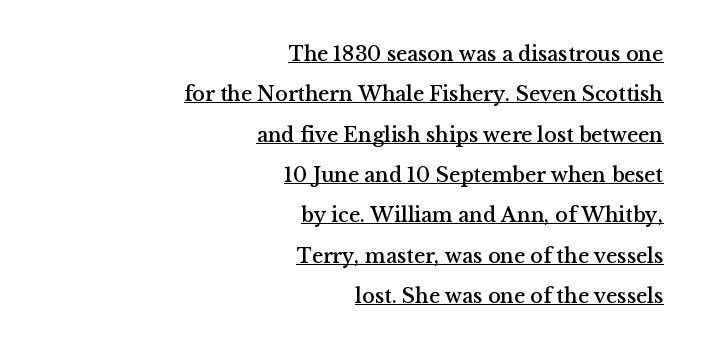
{"italic": "no", "underline": "yes", "align": "right", "line_spacing": "loose", "line_spacing_ratio": 1.92, "letter_spacing": "normal", "letter_spacing_em": 0.0, "glyph_px": 21}
